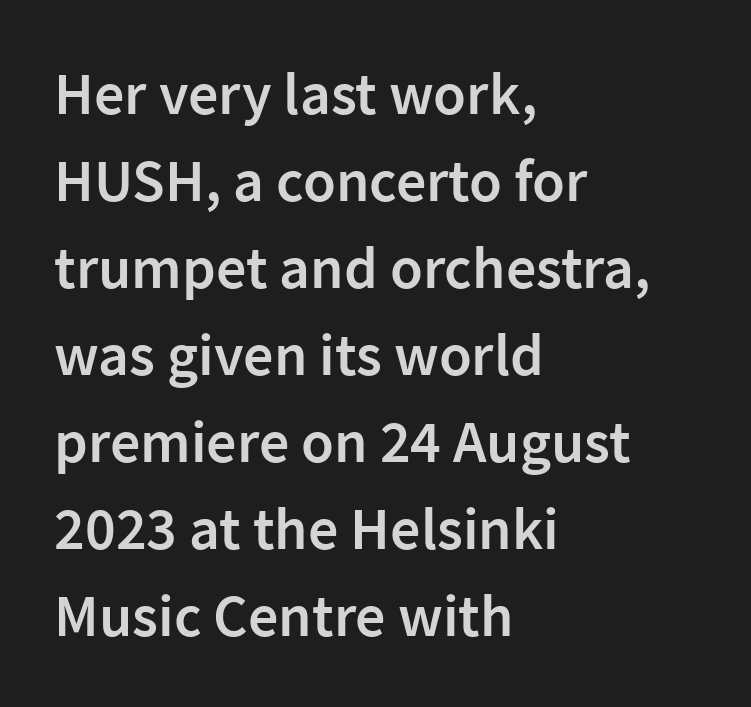
No extra tracking has been applied to these lines. Note: no serifs on the glyphs. These lines are rendered in a variable-pitch font. Every letter is mildly thick-stroked: semibold rather than bold. No word sits above an underline.
